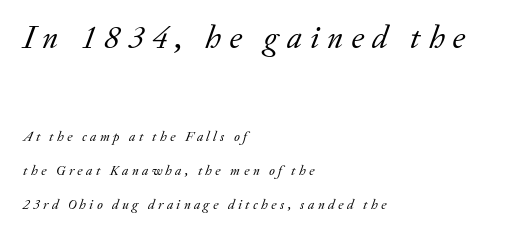
{"serif": "yes", "italic": "yes", "lean": "right", "slant_degrees": 20, "bold": "no", "weight": "regular", "width": "normal", "stroke_contrast": "low", "x_height": "small", "monospaced": "no", "underline": "no", "align": "left", "line_spacing": "loose", "line_spacing_ratio": 2.43, "letter_spacing": "wide", "letter_spacing_em": 0.24, "larger_block": "first", "size_ratio": 2.36, "glyph_px": 33}
